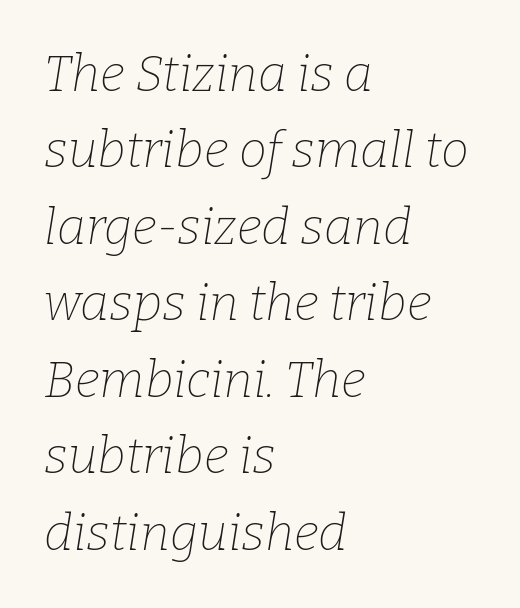
The image shows 50 px thin serif type, italic (leaning right); set left-aligned, normal line spacing (1.53x), normal letter spacing, not underlined; low stroke contrast and a medium x-height.
